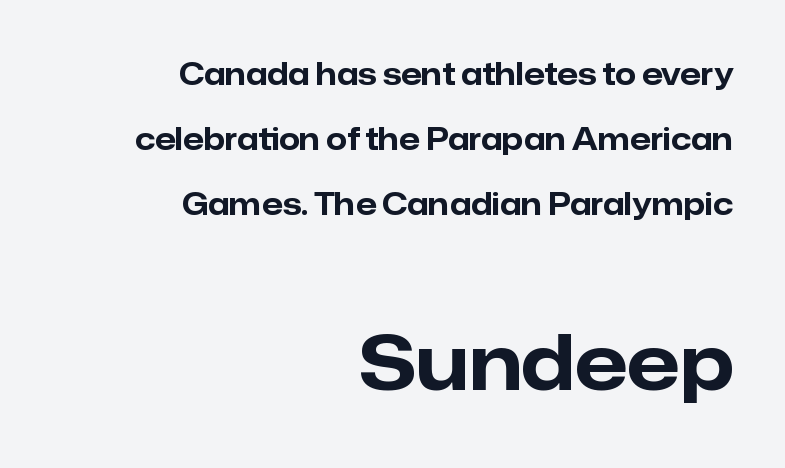
The image shows 76 px bold sans-serif type, upright; set right-aligned, loose line spacing (2.16x), normal letter spacing, not underlined; the second (bottom) block is 2.53x larger; low stroke contrast and a medium x-height.
